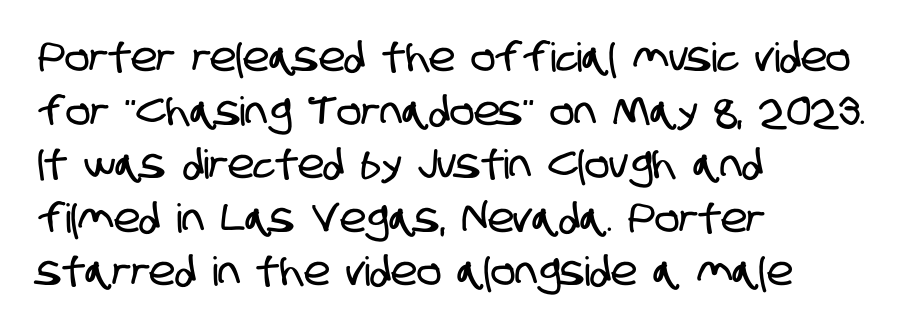
The lines are quadded left. Caption: standard tracking, unaltered. One glance says typical: line gaps are just what's usual. Just letters on the line, the space beneath them empty. The text was rendered using a sans face with plain stroke endings. Looks like regular typesetting: each glyph gets only the width it needs.
